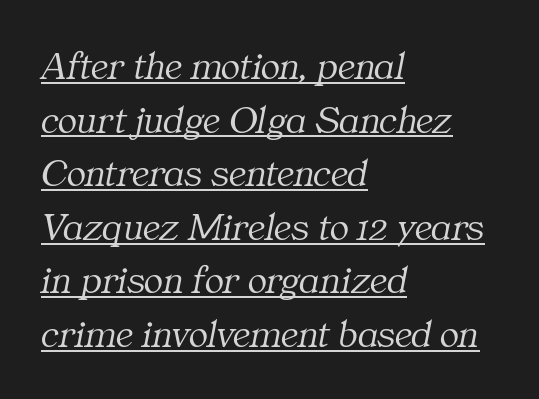
Q: Is the text bold? A: No.
Q: Is the text italic (slanted)? A: Yes, it leans right by about 11 degrees.
Q: Is the typeface a serif or a sans-serif typeface? A: Serif.
Q: Is the text underlined? A: Yes.
Q: How is the paragraph aligned? A: Left-aligned.
Q: Is the spacing between letters normal or unusually wide? A: Normal.
Q: Is the spacing between lines tight, normal or loose? A: Normal.
Q: Width (condensed, normal, or wide)? A: Normal.
Q: Stroke contrast? A: Medium.
Q: x-height? A: Medium.
Q: Monospaced? A: No.
